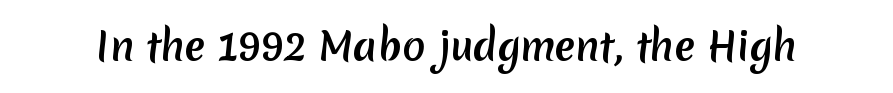
Looks like regular typesetting: each glyph gets only the width it needs. The baseline area is clear. Caption: standard tracking, unaltered. Heavy, bold letterforms. Does the type have serifs? No, each stem ends abruptly.
